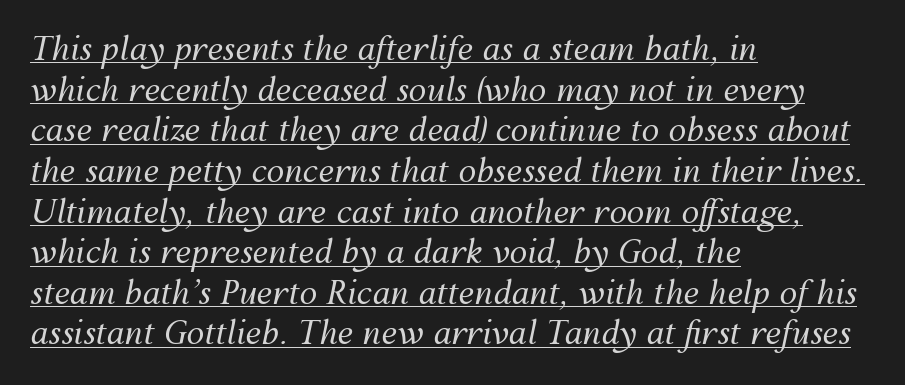
Q: Is the text bold? A: No.
Q: Is the text italic (slanted)? A: Yes, it leans right by about 12 degrees.
Q: Is the text underlined? A: Yes.
Q: How is the paragraph aligned? A: Left-aligned.
Q: Is the spacing between letters normal or unusually wide? A: Normal.
Q: Is the spacing between lines tight, normal or loose? A: Normal.
Q: Width (condensed, normal, or wide)? A: Normal.
Q: Stroke contrast? A: Medium.
Q: x-height? A: Medium.
Q: Monospaced? A: No.
